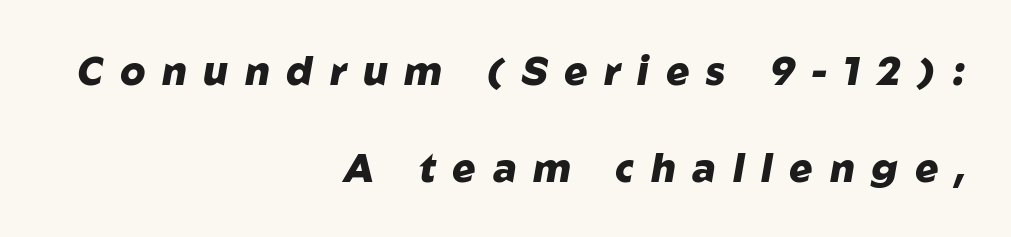
The image shows 39 px heavy type, italic (leaning right); set right-aligned, loose line spacing (2.48x), unusually wide letter spacing (+0.43 em), not underlined; low stroke contrast and a medium x-height.
